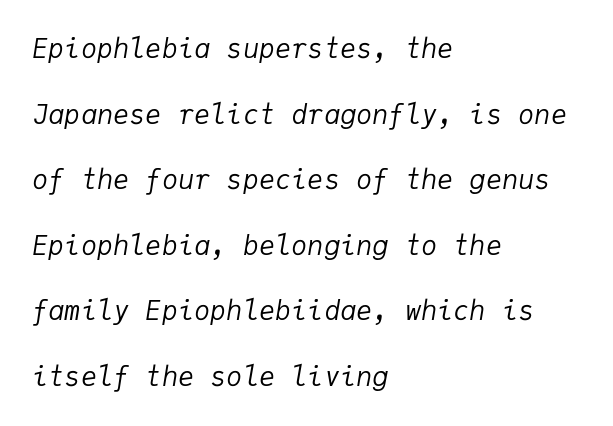
{"italic": "yes", "lean": "right", "slant_degrees": 9, "bold": "no", "underline": "no", "align": "left", "line_spacing": "loose", "line_spacing_ratio": 2.43, "letter_spacing": "normal", "letter_spacing_em": 0.0, "glyph_px": 27}
